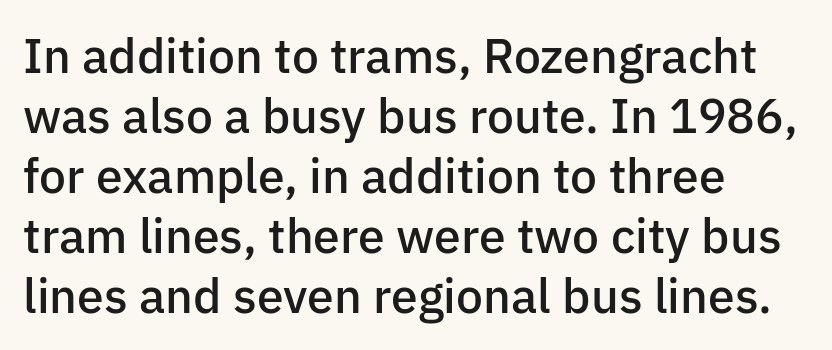
The image shows 48 px semibold sans-serif type, upright; set left-aligned, normal line spacing (1.25x), normal letter spacing, not underlined; low stroke contrast and a medium x-height.
